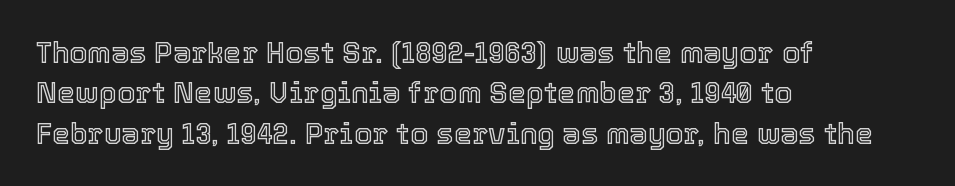
{"italic": "no", "width": "normal", "x_height": "medium", "monospaced": "no", "underline": "no", "align": "left", "line_spacing": "normal", "line_spacing_ratio": 1.39, "letter_spacing": "normal", "letter_spacing_em": 0.0, "glyph_px": 29}
